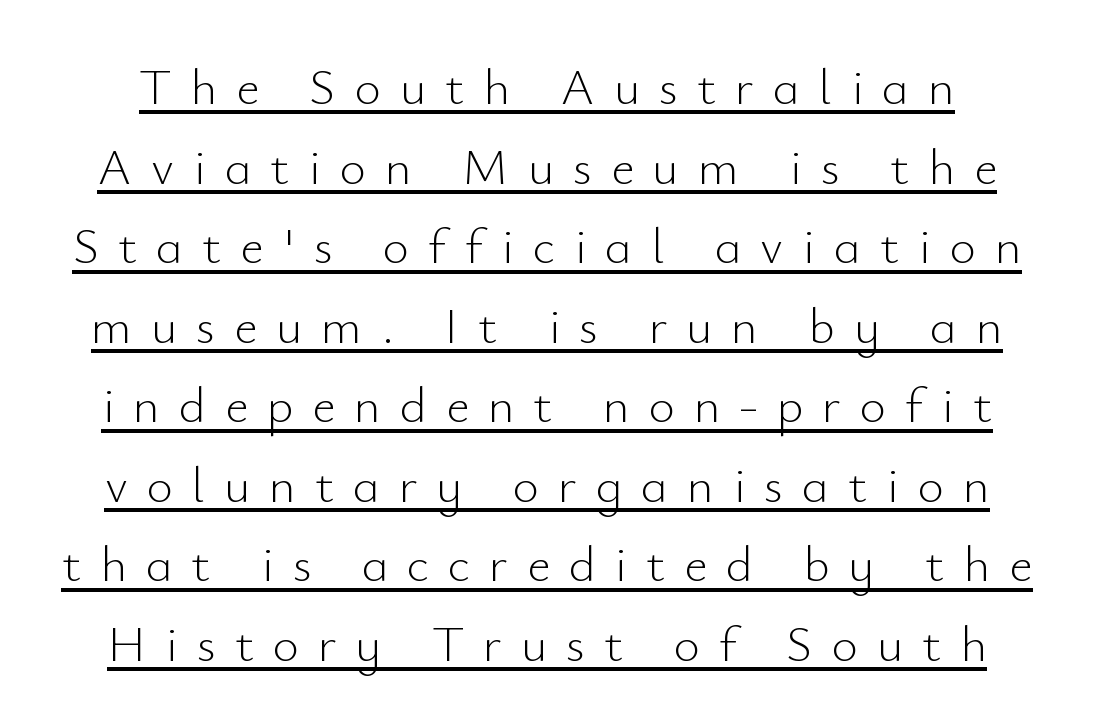
{"serif": "no", "italic": "no", "bold": "no", "weight": "light", "width": "normal", "stroke_contrast": "low", "x_height": "small", "monospaced": "no", "underline": "yes", "line_spacing": "normal", "line_spacing_ratio": 1.56, "letter_spacing": "wide", "letter_spacing_em": 0.37, "glyph_px": 51}
